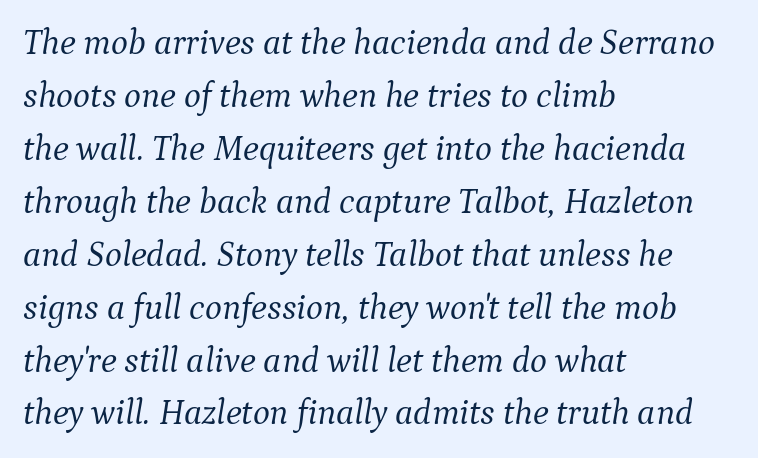
Compared with typical paragraphs, the rows here are spaced about the same. Stroke terminals: seriffed. Proportional: the letters do not fall into vertical columns. No heavy texture on the line: the type isn't bold. The strip under each line holds only bare page. The typography opts for an oblique posture over an upright one.
